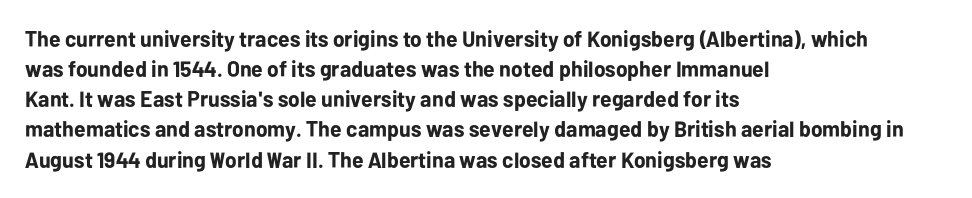
The paragraph shown leans on its left margin. This block has exactly the height ordinary leading produces. Italic: no, the glyphs are upright roman. The baseline area is clear.
